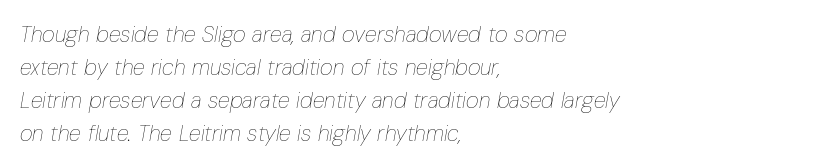
{"italic": "yes", "lean": "right", "slant_degrees": 10, "bold": "no", "underline": "no", "align": "left", "line_spacing": "normal", "line_spacing_ratio": 1.5, "letter_spacing": "normal", "letter_spacing_em": 0.0, "glyph_px": 22}
